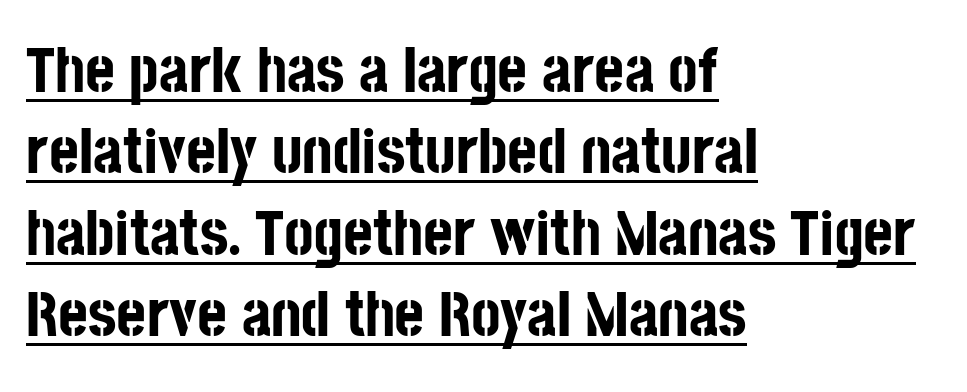
The image shows 64 px bold, condensed sans-serif type, upright; set left-aligned, normal line spacing (1.27x), normal letter spacing, underlined; low stroke contrast and a large x-height.
